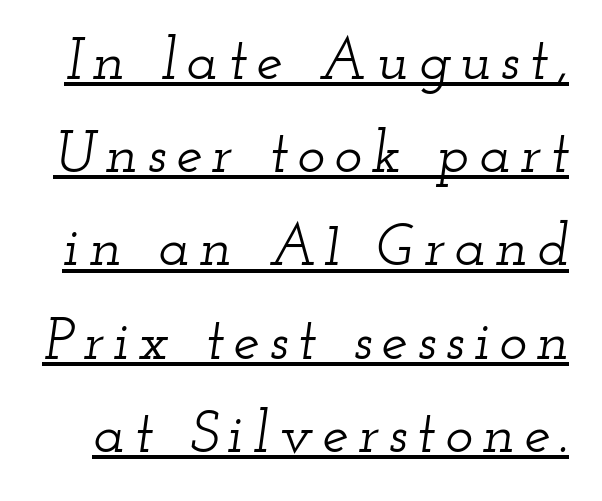
{"serif": "yes", "italic": "yes", "lean": "right", "slant_degrees": 12, "width": "wide", "stroke_contrast": "low", "x_height": "small", "monospaced": "no", "underline": "yes", "line_spacing": "normal", "line_spacing_ratio": 1.58, "glyph_px": 59}
